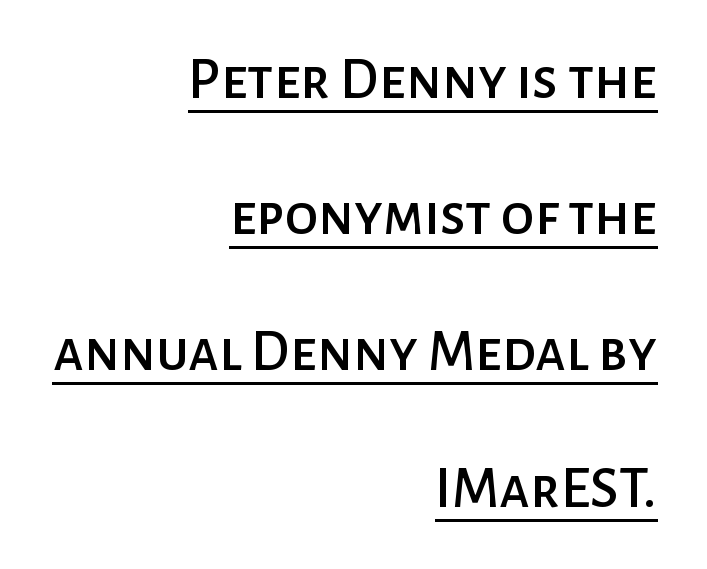
Q: Is the text italic (slanted)? A: No, it is upright.
Q: Is the typeface a serif or a sans-serif typeface? A: Sans-serif.
Q: Is the text underlined? A: Yes.
Q: How is the paragraph aligned? A: Right-aligned.
Q: Is the spacing between letters normal or unusually wide? A: Normal.
Q: Is the spacing between lines tight, normal or loose? A: Loose.
Q: Width (condensed, normal, or wide)? A: Normal.
Q: Stroke contrast? A: Low.
Q: x-height? A: Medium.
Q: Monospaced? A: No.
